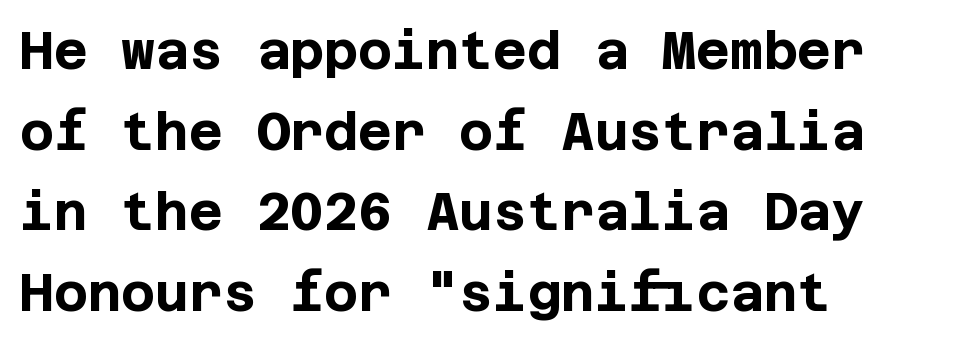
The lines sit at an ordinary, default distance from one another. The gaps between neighbouring characters are ordinary and unremarkable. Quick note: not italic, upright. You'd pick this weight for a headline — it's a proper bold.
